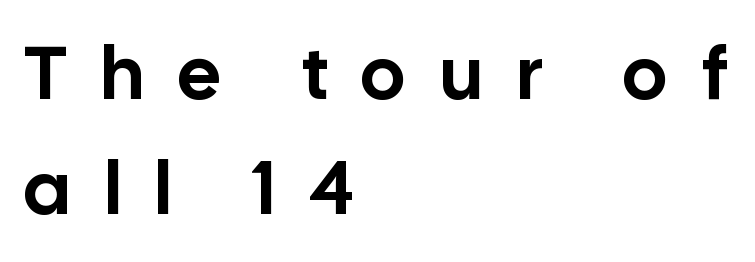
Think of a printed novel: that variable character pitch is what you see here. Characters follow at a spacing far wider than the type designer built in. The gap between lines stays unmarked. Ordinary non-slanted type is in use. The compositor pushed each line to the left boundary. The block of text has a typical density, with ordinary space between rows.
